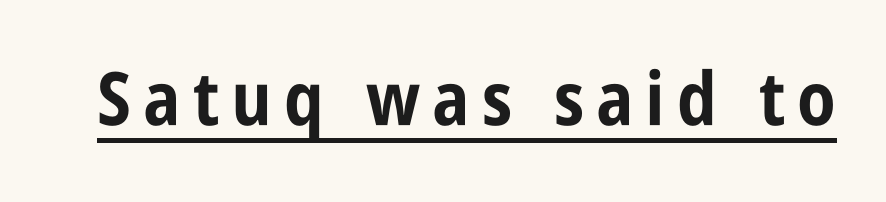
{"serif": "no", "italic": "no", "bold": "yes", "weight": "bold", "width": "condensed", "stroke_contrast": "low", "x_height": "large", "monospaced": "no", "underline": "yes", "glyph_px": 74}
